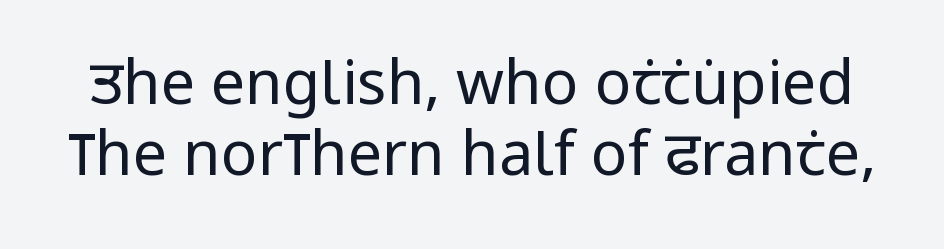
Here the glyphs are tracked normally, forming tight word shapes. Unbolded letterforms with no extra heft. A clean baseline with only descenders dipping below it. Each letter keeps its own natural width here, so spacing adapts to shape.
